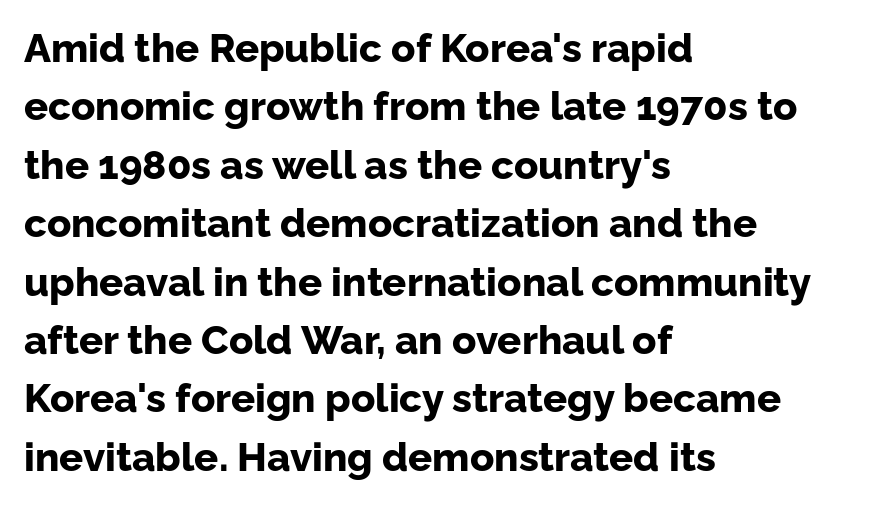
{"serif": "no", "italic": "no", "bold": "yes", "weight": "bold", "width": "normal", "stroke_contrast": "low", "x_height": "medium", "monospaced": "no", "underline": "no", "align": "left", "line_spacing": "normal", "line_spacing_ratio": 1.46, "letter_spacing": "normal", "letter_spacing_em": 0.0, "glyph_px": 40}
